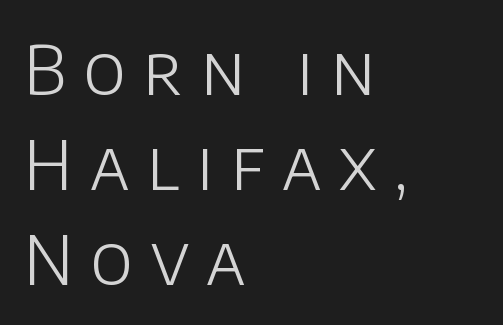
{"serif": "no", "italic": "no", "bold": "no", "weight": "light", "width": "normal", "stroke_contrast": "low", "x_height": "large", "monospaced": "no", "underline": "no", "align": "left", "line_spacing": "normal", "line_spacing_ratio": 1.4, "letter_spacing": "wide", "letter_spacing_em": 0.26, "glyph_px": 68}
